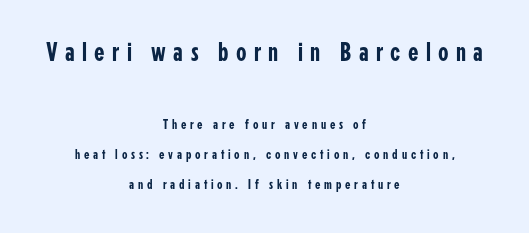
{"italic": "no", "underline": "no", "align": "center", "line_spacing": "loose", "line_spacing_ratio": 2.14, "letter_spacing": "wide", "letter_spacing_em": 0.27, "larger_block": "first", "size_ratio": 1.93, "glyph_px": 27}
